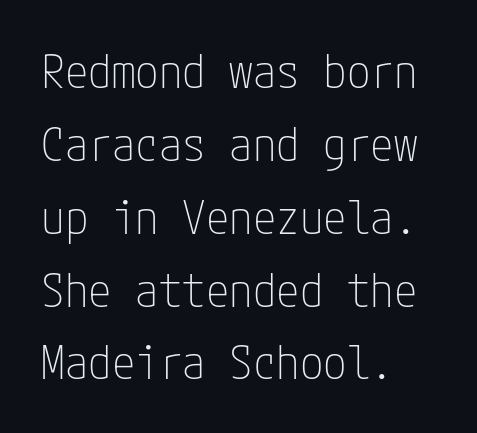
Glyph-to-glyph distance matches everyday printed text. If you drew a line through each stem, it would be perfectly vertical. The font family rendered here belongs to the sans-serif group. Caption: multi-line text, flush left, ragged right. The font sits on the lighter half of the weight spectrum, regular included.
